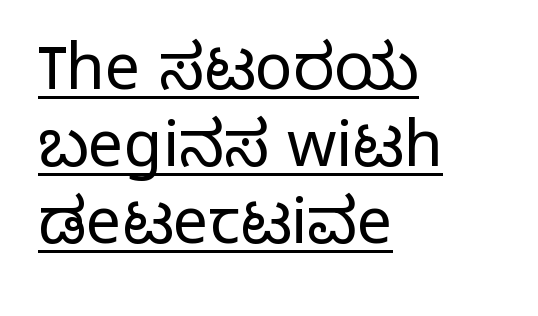
The image shows 63 px light sans-serif type, upright; set left-aligned, line spacing 1.22x, normal letter spacing, underlined; low stroke contrast and a medium x-height.
